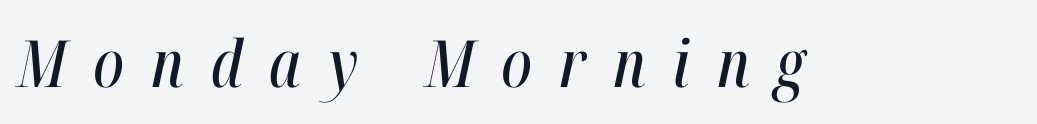
Q: Is the text italic (slanted)? A: Yes, it leans right by about 12 degrees.
Q: Is the text underlined? A: No.
Q: Is the spacing between letters normal or unusually wide? A: Unusually wide.
Q: Width (condensed, normal, or wide)? A: Condensed.
Q: Stroke contrast? A: High.
Q: x-height? A: Medium.
Q: Monospaced? A: No.
